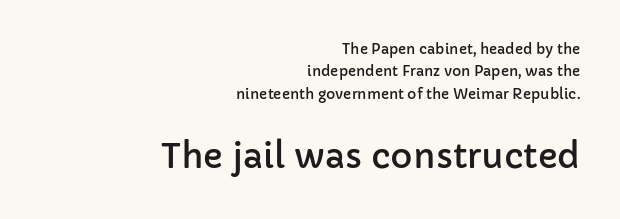
The emphasis by scale lands on block number two, below. Leftover space on each line is placed entirely before the opening word. The rendering shows plain stroke endings on the letterforms — a sans-serif design. Students, note that the glyphs here touch the page at normal intervals. Glance below the letters and you will spot only blank space. The passage shown stacks its lines at a standard gap.
